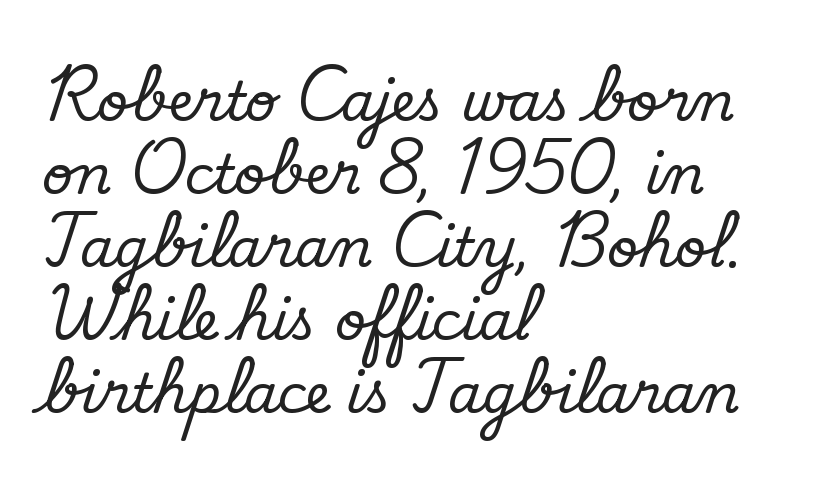
{"serif": "no", "bold": "no", "weight": "regular", "width": "normal", "stroke_contrast": "low", "x_height": "small", "monospaced": "no", "underline": "no", "align": "left", "line_spacing": "normal", "line_spacing_ratio": 1.35, "letter_spacing": "normal", "letter_spacing_em": 0.0, "glyph_px": 54}
